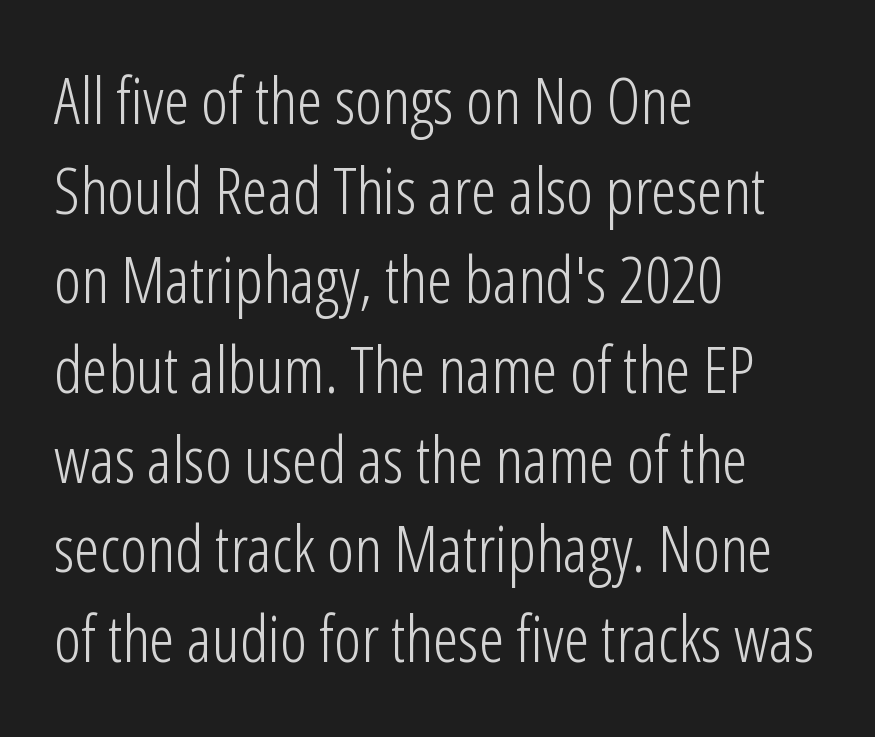
The image shows 65 px light, condensed sans-serif type, upright; set left-aligned, normal line spacing (1.38x), normal letter spacing, not underlined; low stroke contrast and a medium x-height.
